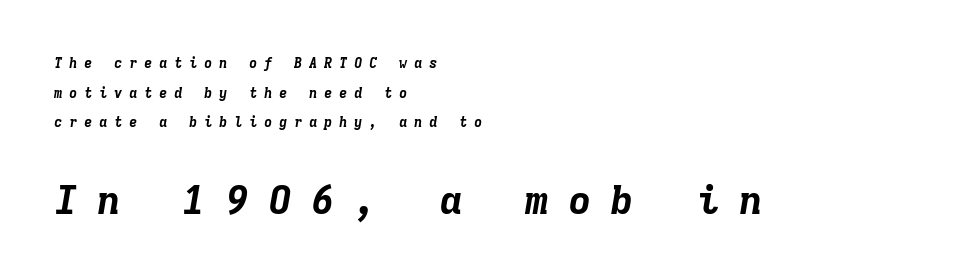
This layout puts the modest block above and the oversized block below. Compared with typical paragraphs, the rows here are farther apart. Someone cranked the tracking dial way up on this one. Plenty of ink on the page — the face is bold.
